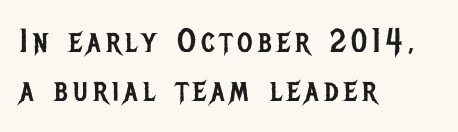
{"serif": "no", "italic": "no", "bold": "no", "weight": "regular", "width": "condensed", "stroke_contrast": "low", "x_height": "large", "monospaced": "no", "underline": "no", "align": "left", "line_spacing": "normal", "line_spacing_ratio": 1.49, "glyph_px": 33}
